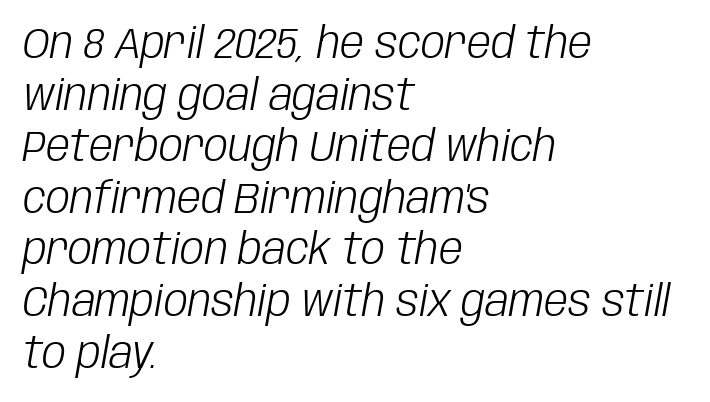
{"italic": "yes", "lean": "right", "slant_degrees": 10, "bold": "no", "weight": "light", "width": "condensed", "stroke_contrast": "low", "x_height": "large", "monospaced": "no", "underline": "no", "align": "left", "line_spacing_ratio": 1.2, "letter_spacing": "normal", "letter_spacing_em": 0.0, "glyph_px": 43}
